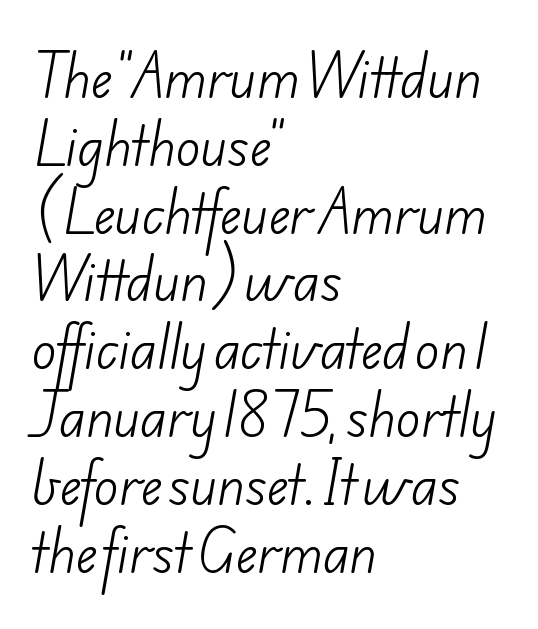
Q: Is the text bold? A: No.
Q: Is the typeface a serif or a sans-serif typeface? A: Sans-serif.
Q: Is the text underlined? A: No.
Q: How is the paragraph aligned? A: Left-aligned.
Q: Is the spacing between letters normal or unusually wide? A: Normal.
Q: Is the spacing between lines tight, normal or loose? A: Normal.
Q: Width (condensed, normal, or wide)? A: Normal.
Q: Stroke contrast? A: Low.
Q: x-height? A: Small.
Q: Monospaced? A: No.
